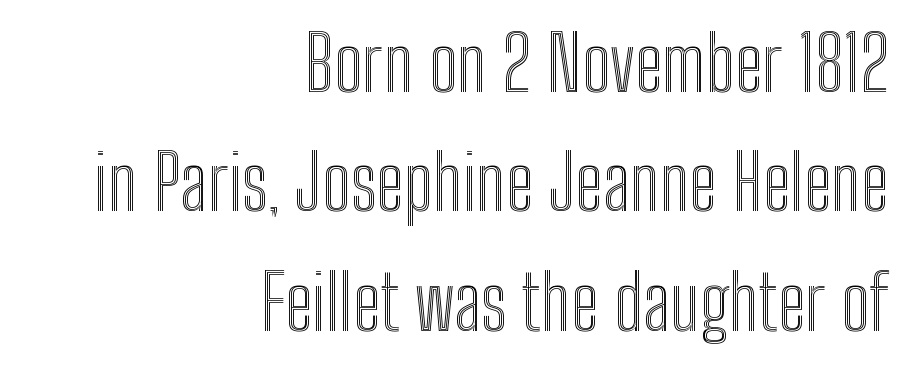
Posture: vertical. This sample has the flowing, uneven cadence of proportional lettering. Short and long lines alike share a common ending point at right. Standard letterfit; no display-style spreading of the glyphs. Quick note: underline off. Whoever set this chose a conventional vertical rhythm.
